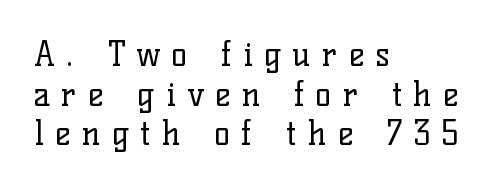
Q: Is the text bold? A: No.
Q: Is the text italic (slanted)? A: No, it is upright.
Q: Is the typeface a serif or a sans-serif typeface? A: Serif.
Q: Is the text underlined? A: No.
Q: How is the paragraph aligned? A: Left-aligned.
Q: Is the spacing between letters normal or unusually wide? A: Unusually wide.
Q: Width (condensed, normal, or wide)? A: Normal.
Q: Stroke contrast? A: Low.
Q: x-height? A: Medium.
Q: Monospaced? A: No.
